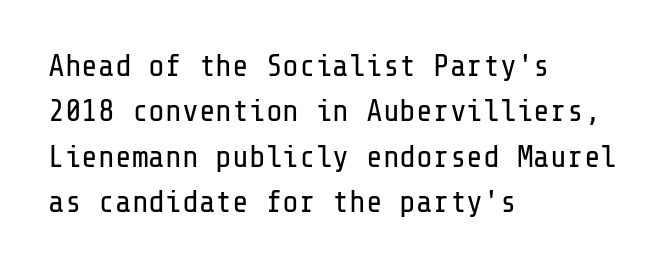
{"serif": "no", "italic": "no", "bold": "no", "weight": "regular", "width": "normal", "stroke_contrast": "low", "x_height": "medium", "underline": "no", "align": "left", "line_spacing": "normal", "line_spacing_ratio": 1.46, "letter_spacing": "normal", "letter_spacing_em": 0.0, "glyph_px": 31}
